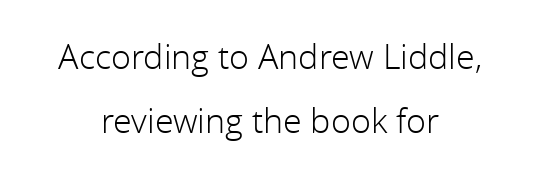
Q: Is the text bold? A: No.
Q: Is the text italic (slanted)? A: No, it is upright.
Q: Is the typeface a serif or a sans-serif typeface? A: Sans-serif.
Q: Is the text underlined? A: No.
Q: How is the paragraph aligned? A: Centered.
Q: Is the spacing between letters normal or unusually wide? A: Normal.
Q: Width (condensed, normal, or wide)? A: Normal.
Q: x-height? A: Medium.
Q: Monospaced? A: No.
